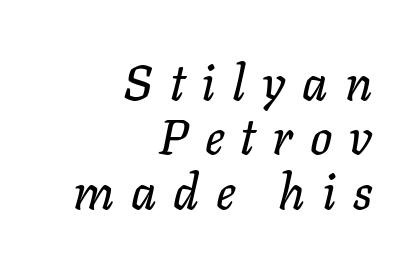
Q: Is the text italic (slanted)? A: Yes, it leans right by about 11 degrees.
Q: Is the text underlined? A: No.
Q: How is the paragraph aligned? A: Right-aligned.
Q: Is the spacing between letters normal or unusually wide? A: Unusually wide.
Q: Is the spacing between lines tight, normal or loose? A: Tight.
Q: Width (condensed, normal, or wide)? A: Normal.
Q: Stroke contrast? A: Low.
Q: x-height? A: Medium.
Q: Monospaced? A: No.
